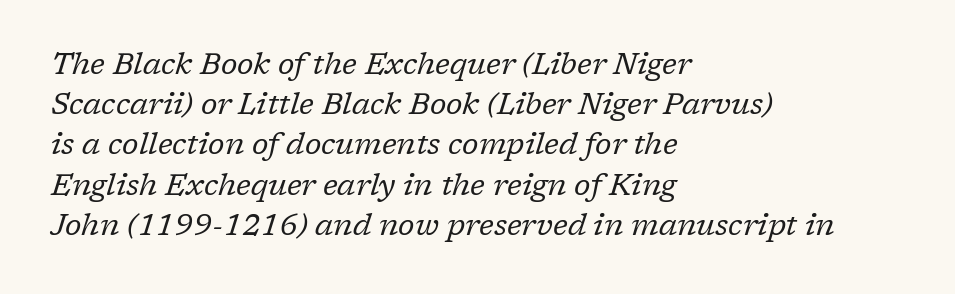
Q: Is the text bold? A: No.
Q: Is the text italic (slanted)? A: Yes, it leans right by about 17 degrees.
Q: Is the typeface a serif or a sans-serif typeface? A: Serif.
Q: Is the text underlined? A: No.
Q: How is the paragraph aligned? A: Left-aligned.
Q: Is the spacing between letters normal or unusually wide? A: Normal.
Q: Is the spacing between lines tight, normal or loose? A: Normal.
Q: Width (condensed, normal, or wide)? A: Normal.
Q: Stroke contrast? A: Low.
Q: x-height? A: Medium.
Q: Monospaced? A: No.
